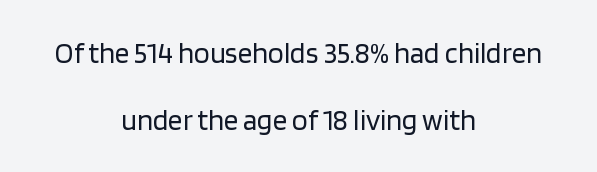
Looks like regular typesetting: each glyph gets only the width it needs. These lines stack symmetrically, like a column narrowing and widening about its center. Ascenders rise straight up at ninety degrees. The letters sit at their default tracking, neither squeezed nor spread.
